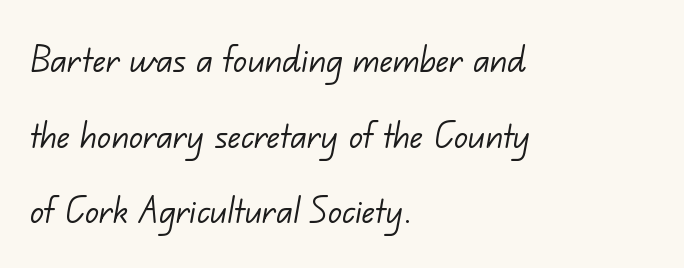
Q: Is the text bold? A: No.
Q: Is the typeface a serif or a sans-serif typeface? A: Sans-serif.
Q: Is the text underlined? A: No.
Q: How is the paragraph aligned? A: Left-aligned.
Q: Is the spacing between letters normal or unusually wide? A: Normal.
Q: Width (condensed, normal, or wide)? A: Normal.
Q: Stroke contrast? A: Low.
Q: x-height? A: Small.
Q: Monospaced? A: No.
